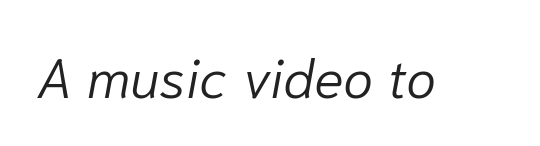
No letter is thick-stroked: the sample isn't bold. The words here are not underlined. Designer's note — italics engaged. These lines are rendered in a variable-pitch font.
